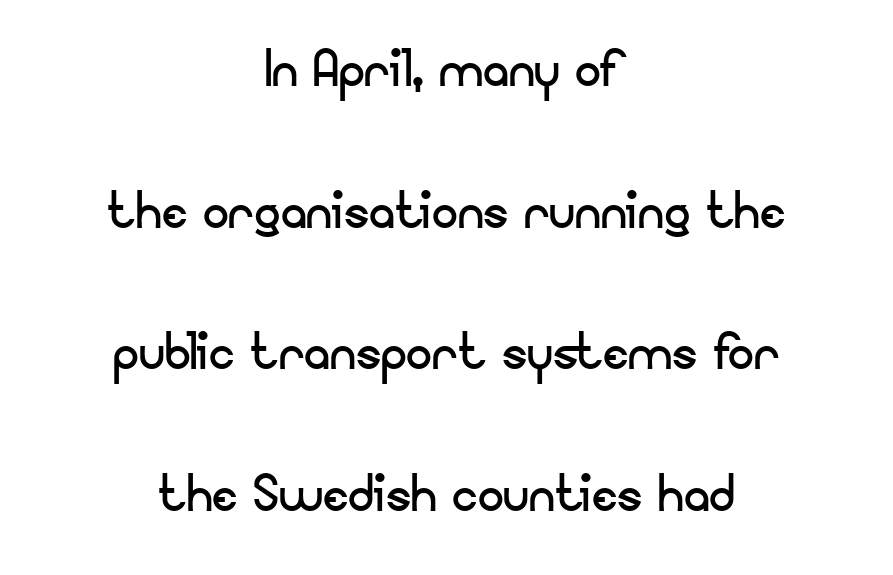
The image shows 65 px regular-weight sans-serif type, upright; set centered, loose line spacing (2.18x), normal letter spacing, not underlined; low stroke contrast and a small x-height.
